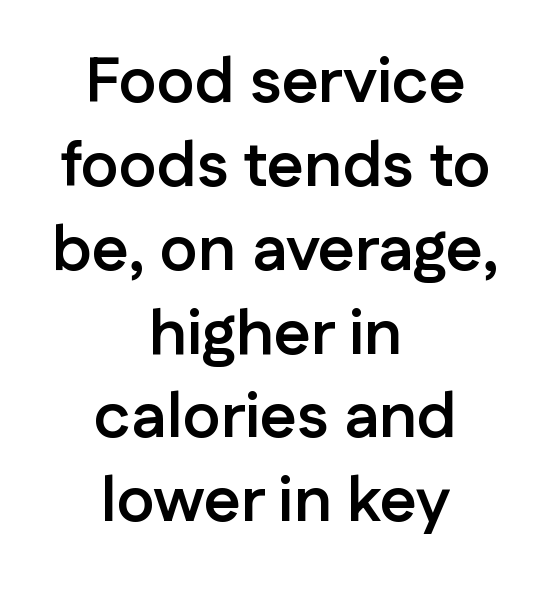
Q: Is the text bold? A: Yes.
Q: Is the text italic (slanted)? A: No, it is upright.
Q: Is the typeface a serif or a sans-serif typeface? A: Sans-serif.
Q: Is the text underlined? A: No.
Q: How is the paragraph aligned? A: Centered.
Q: Is the spacing between letters normal or unusually wide? A: Normal.
Q: Is the spacing between lines tight, normal or loose? A: Normal.
Q: Width (condensed, normal, or wide)? A: Normal.
Q: Stroke contrast? A: Low.
Q: x-height? A: Medium.
Q: Monospaced? A: No.
